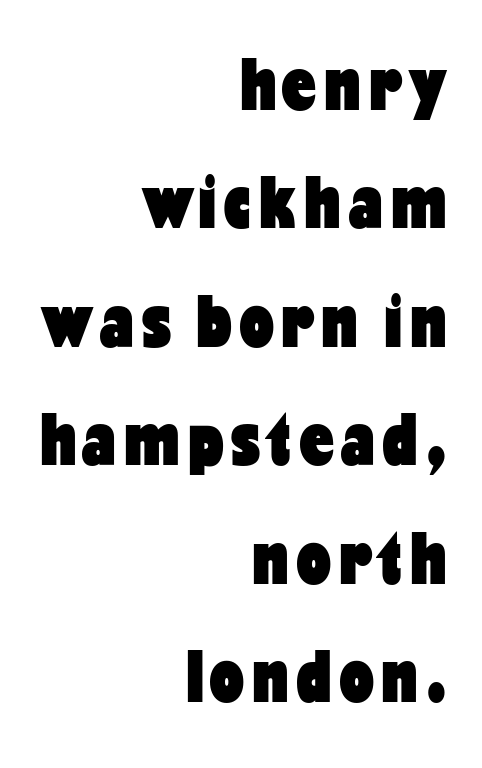
The image shows 75 px heavy, condensed sans-serif type, upright; set right-aligned, normal line spacing (1.58x), not underlined; low stroke contrast and a medium x-height.
